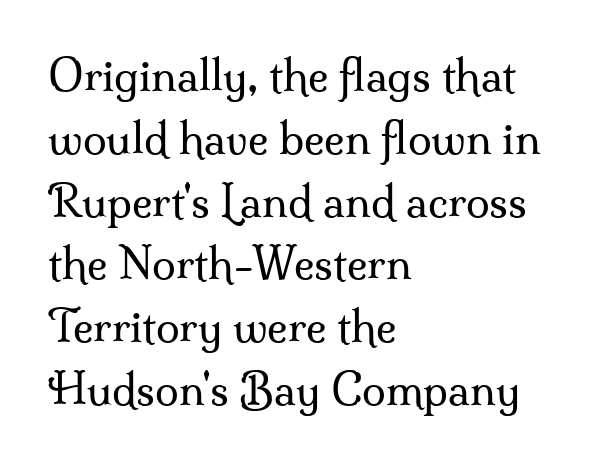
The image shows 43 px regular-weight serif type, upright; set left-aligned, normal line spacing (1.46x), normal letter spacing, not underlined; medium stroke contrast and a small x-height.
